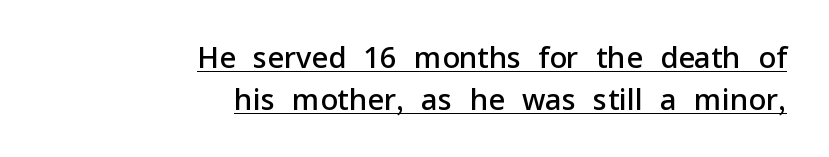
The image shows 29 px semibold sans-serif type, upright; set right-aligned, normal line spacing (1.44x), normal letter spacing, underlined; low stroke contrast and a medium x-height.
